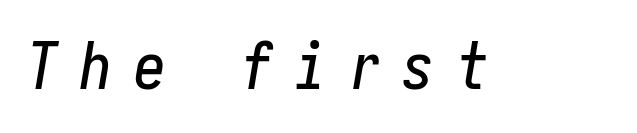
The image shows 64 px condensed type, italic (leaning right); set unusually wide letter spacing (+0.34 em), not underlined; low stroke contrast and a medium x-height.
